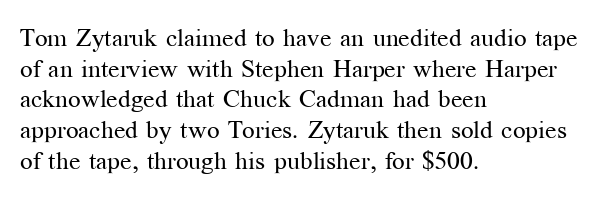
The letters look calm and open, with moderate or lighter stems. Descenders are the only things crossing below the line. Left-aligned paragraph, ragged on the right. Short note: letters normally spaced.
